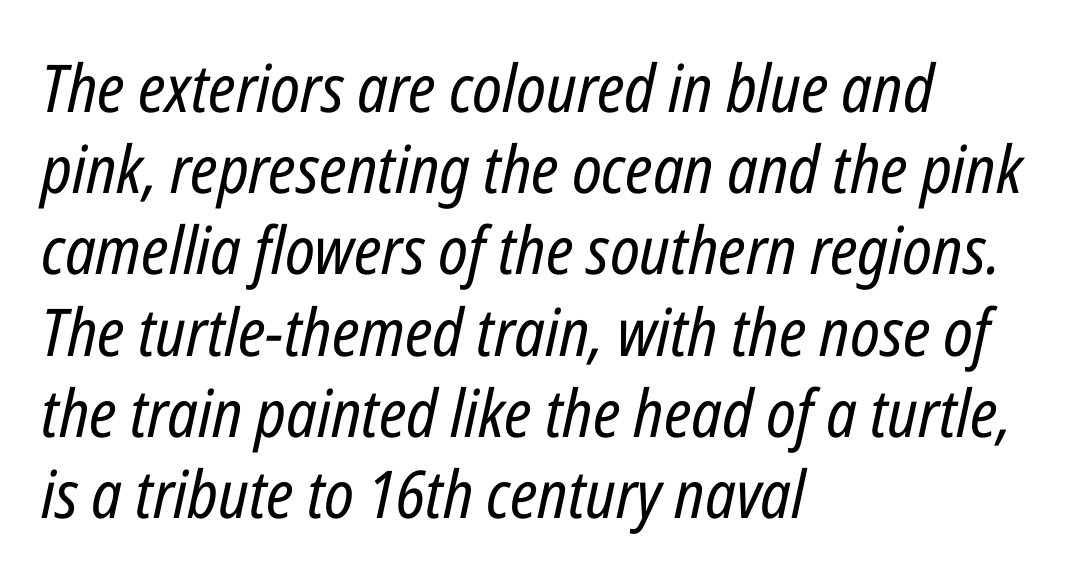
The passage is arranged the way most books set body copy — flush left. The face used here is rendered with its standard letterfit. Here the designer chose a conventional face with non-uniform glyph widths. No word sits above an underline. Does the lettering tilt? It does — this is italic.
